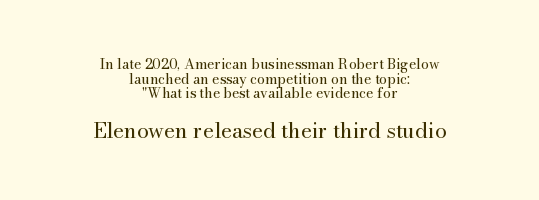
Q: Is the text bold? A: No.
Q: Is the text italic (slanted)? A: No, it is upright.
Q: Is the text underlined? A: No.
Q: How is the paragraph aligned? A: Centered.
Q: Is the spacing between letters normal or unusually wide? A: Normal.
Q: Is the spacing between lines tight, normal or loose? A: Tight.
Q: Which block of text is set in a larger size, the first (top) or the second (bottom)? A: The second (bottom) one.
